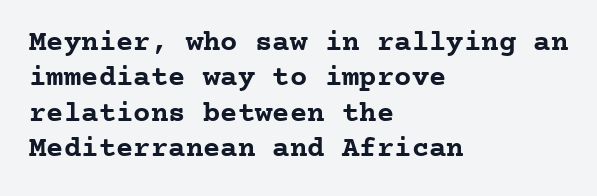
Q: Is the text bold? A: Yes.
Q: Is the text italic (slanted)? A: No, it is upright.
Q: Is the typeface a serif or a sans-serif typeface? A: Serif.
Q: Is the text underlined? A: No.
Q: How is the paragraph aligned? A: Left-aligned.
Q: Is the spacing between letters normal or unusually wide? A: Normal.
Q: Width (condensed, normal, or wide)? A: Normal.
Q: Stroke contrast? A: Low.
Q: x-height? A: Medium.
Q: Monospaced? A: Yes.
